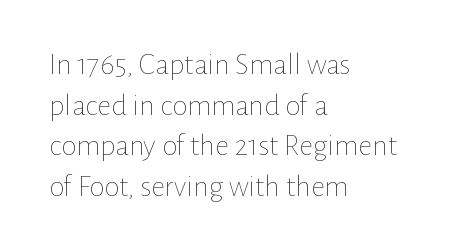
Q: Is the text bold? A: No.
Q: Is the text italic (slanted)? A: No, it is upright.
Q: Is the text underlined? A: No.
Q: How is the paragraph aligned? A: Left-aligned.
Q: Is the spacing between letters normal or unusually wide? A: Normal.
Q: Is the spacing between lines tight, normal or loose? A: Normal.
Q: Width (condensed, normal, or wide)? A: Normal.
Q: Stroke contrast? A: Low.
Q: x-height? A: Medium.
Q: Monospaced? A: No.
